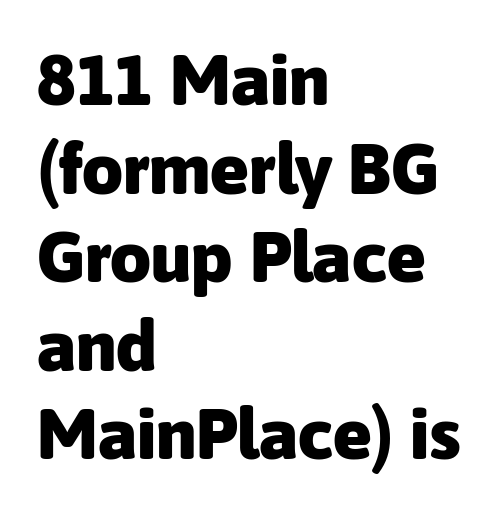
The image shows 72 px heavy sans-serif type, upright; set left-aligned, line spacing 1.23x, normal letter spacing, not underlined; low stroke contrast and a medium x-height.
